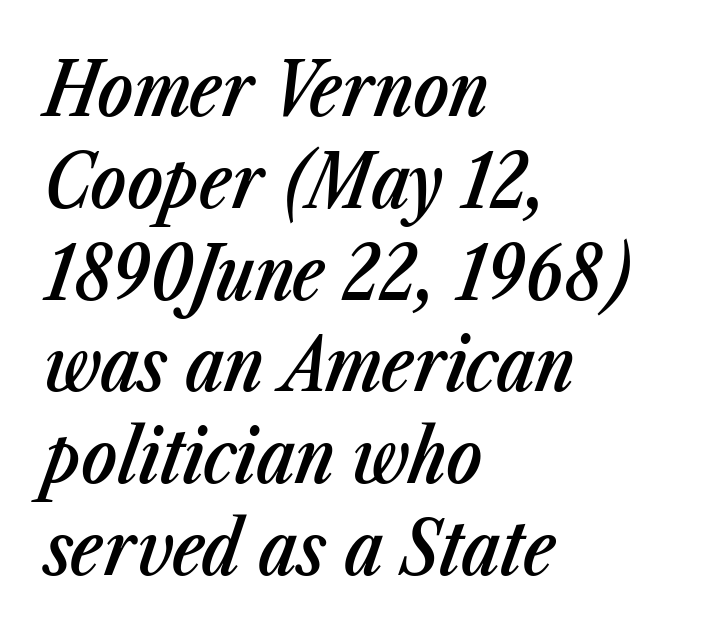
{"italic": "yes", "lean": "right", "slant_degrees": 23, "bold": "semi", "weight": "semibold", "width": "condensed", "stroke_contrast": "low", "x_height": "medium", "monospaced": "no", "underline": "no", "align": "left", "line_spacing_ratio": 1.24, "letter_spacing": "normal", "letter_spacing_em": 0.0, "glyph_px": 74}
